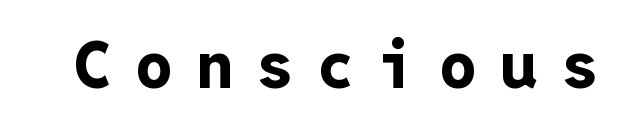
{"serif": "no", "italic": "no", "bold": "yes", "weight": "bold", "width": "normal", "stroke_contrast": "low", "x_height": "medium", "monospaced": "yes", "underline": "no", "letter_spacing": "wide", "letter_spacing_em": 0.36, "glyph_px": 66}
